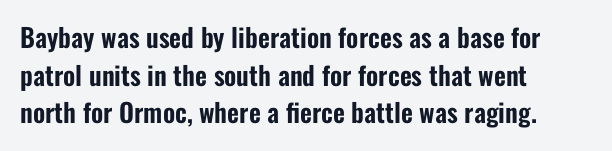
The image shows 26 px text type, upright; set left-aligned, normal line spacing (1.45x), normal letter spacing, not underlined.
